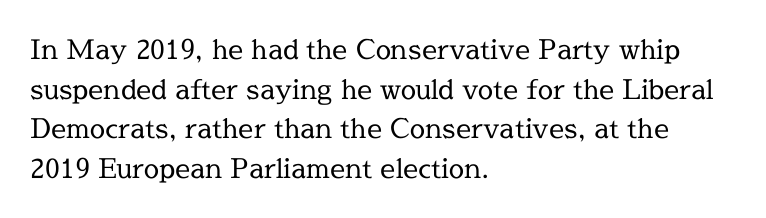
{"italic": "no", "bold": "no", "underline": "no", "align": "left", "line_spacing": "normal", "line_spacing_ratio": 1.47, "letter_spacing": "normal", "letter_spacing_em": 0.0, "glyph_px": 27}
